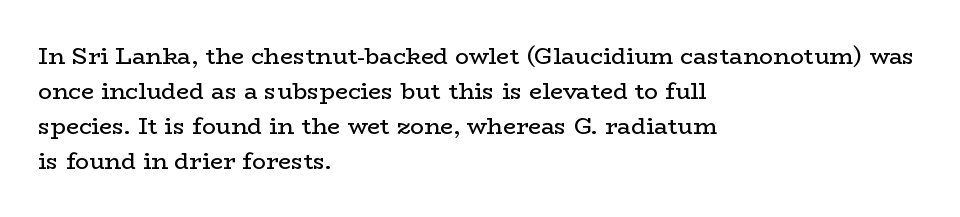
Q: Is the text bold? A: No.
Q: Is the text italic (slanted)? A: No, it is upright.
Q: Is the text underlined? A: No.
Q: How is the paragraph aligned? A: Left-aligned.
Q: Is the spacing between letters normal or unusually wide? A: Normal.
Q: Is the spacing between lines tight, normal or loose? A: Normal.
